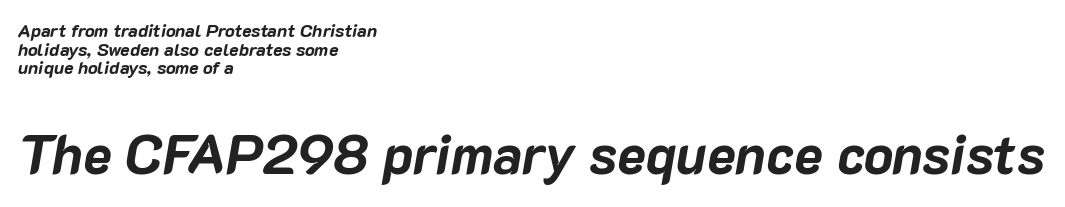
Successive baselines arrive quickly, one right under another. Looking at the ascenders, they clearly lean. Is the block centered? No — it sits flush against the left margin. The rendering uses natural spacing where letterforms have individual widths.
